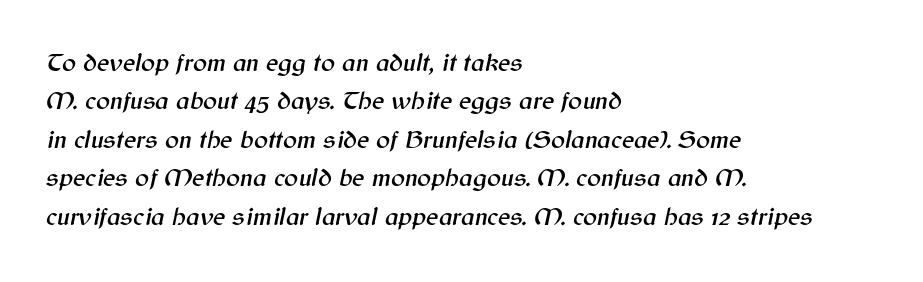
The image shows 26 px text type, italic (leaning right); set left-aligned, normal line spacing (1.48x), normal letter spacing, not underlined.
